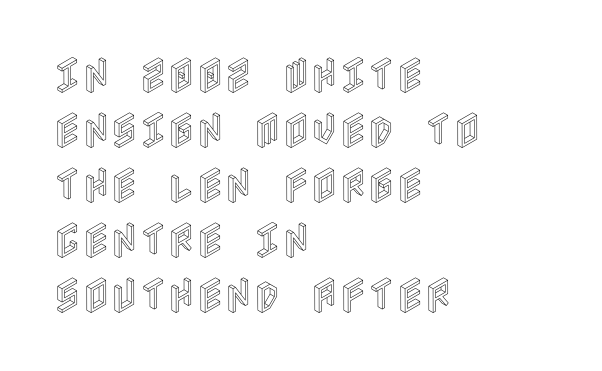
{"italic": "no", "width": "condensed", "x_height": "large", "underline": "no", "align": "left", "line_spacing": "normal", "line_spacing_ratio": 1.41, "letter_spacing": "normal", "letter_spacing_em": 0.0, "glyph_px": 39}
